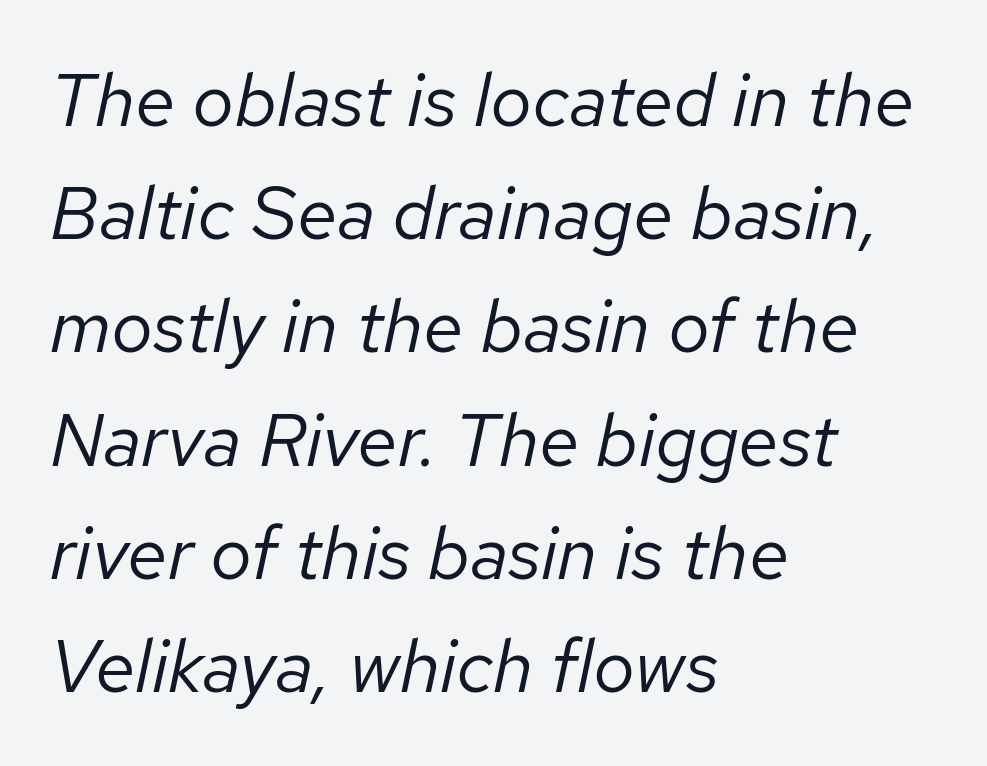
{"italic": "yes", "lean": "right", "slant_degrees": 12, "bold": "no", "weight": "regular", "width": "normal", "stroke_contrast": "low", "x_height": "medium", "monospaced": "no", "underline": "no", "align": "left", "line_spacing": "normal", "line_spacing_ratio": 1.53, "letter_spacing": "normal", "letter_spacing_em": 0.0, "glyph_px": 74}
